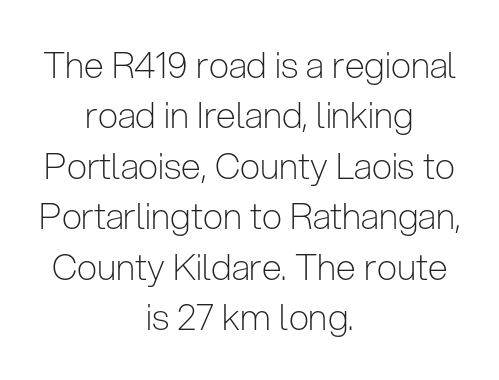
The image shows 36 px light, condensed sans-serif type, upright; set centered, normal line spacing (1.4x), normal letter spacing, not underlined; low stroke contrast and a medium x-height.
